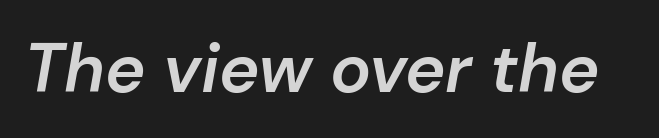
Standard letterfit; no display-style spreading of the glyphs. The face used here is proportionally spaced, like ordinary book or web type. Nobody drew a line under any word here. Characters are canted at an angle relative to the baseline's perpendicular. Firm but not heavy-handed strokes: this text is semibold.
